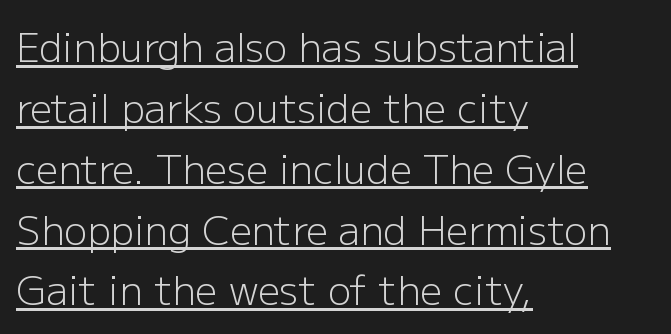
{"serif": "no", "italic": "no", "bold": "no", "weight": "light", "width": "normal", "stroke_contrast": "low", "x_height": "medium", "monospaced": "no", "underline": "yes", "align": "left", "line_spacing": "normal", "line_spacing_ratio": 1.56, "letter_spacing": "normal", "letter_spacing_em": 0.0, "glyph_px": 39}
